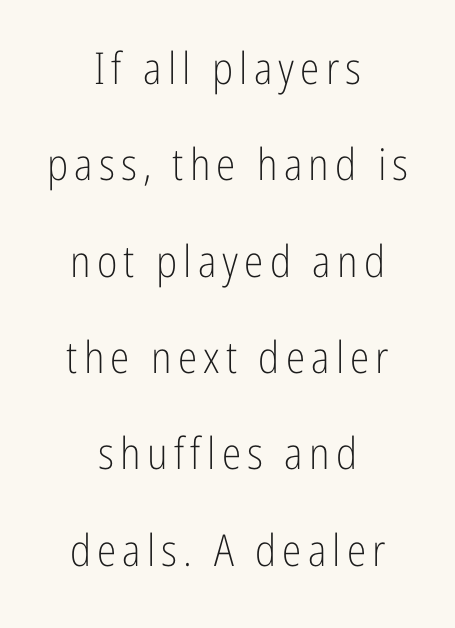
Letters have the restrained weight of plain body copy at most. Notice how the passage keeps no hard edge, just a central spine. Italic? Not at all — the glyphs are vertical. This sample has the flowing, uneven cadence of proportional lettering. Underlining? Definitely not there.
